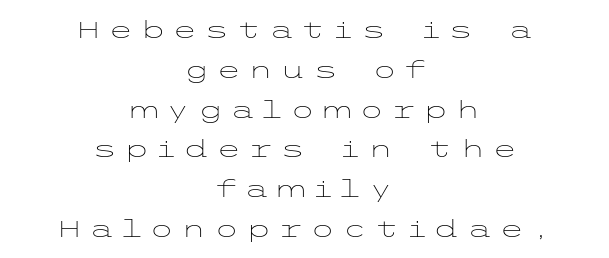
The image shows 23 px text type, upright; set centered, line spacing 1.73x, unusually wide letter spacing (+0.3 em), not underlined.
